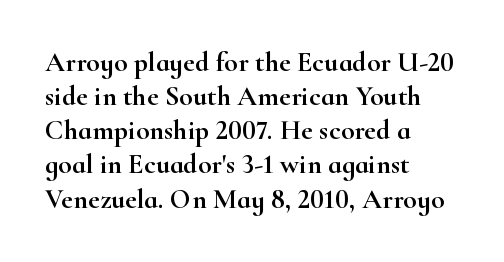
Q: Is the text italic (slanted)? A: No, it is upright.
Q: Is the typeface a serif or a sans-serif typeface? A: Serif.
Q: Is the text underlined? A: No.
Q: How is the paragraph aligned? A: Left-aligned.
Q: Is the spacing between letters normal or unusually wide? A: Normal.
Q: Width (condensed, normal, or wide)? A: Wide.
Q: Stroke contrast? A: High.
Q: x-height? A: Small.
Q: Monospaced? A: No.
